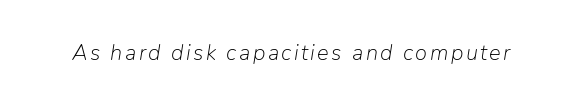
The image shows 22 px text type, italic (leaning right); set not underlined.
